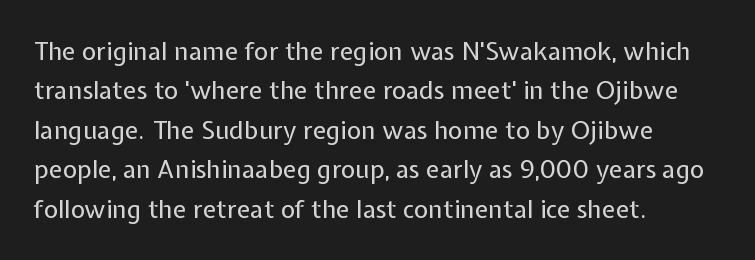
This block has exactly the height ordinary leading produces. Heft: none added — not bold. The face used here is rendered with its standard letterfit. Horizontally, the lines are justified to the leading edge only.
